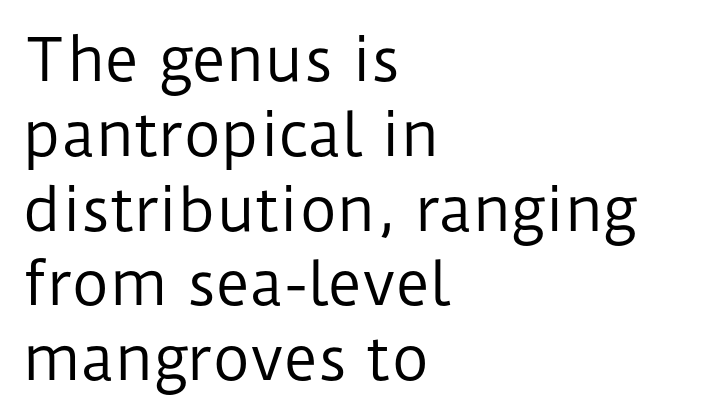
{"serif": "no", "italic": "no", "bold": "no", "weight": "regular", "width": "normal", "stroke_contrast": "low", "x_height": "medium", "monospaced": "no", "underline": "no", "align": "left", "line_spacing": "normal", "line_spacing_ratio": 1.29, "letter_spacing": "normal", "letter_spacing_em": 0.0, "glyph_px": 58}
